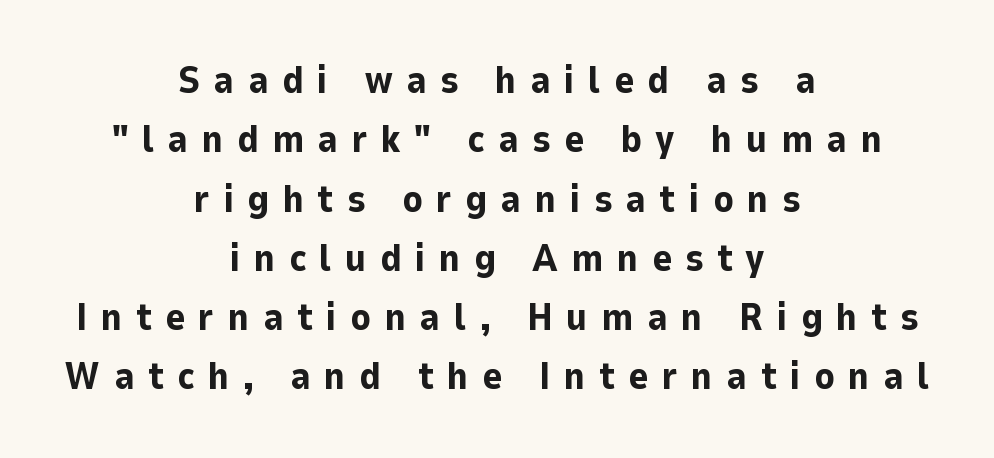
{"serif": "no", "italic": "no", "bold": "yes", "weight": "bold", "width": "normal", "stroke_contrast": "low", "x_height": "medium", "monospaced": "no", "underline": "no", "align": "center", "line_spacing": "normal", "line_spacing_ratio": 1.56, "letter_spacing": "wide", "letter_spacing_em": 0.35, "glyph_px": 38}
